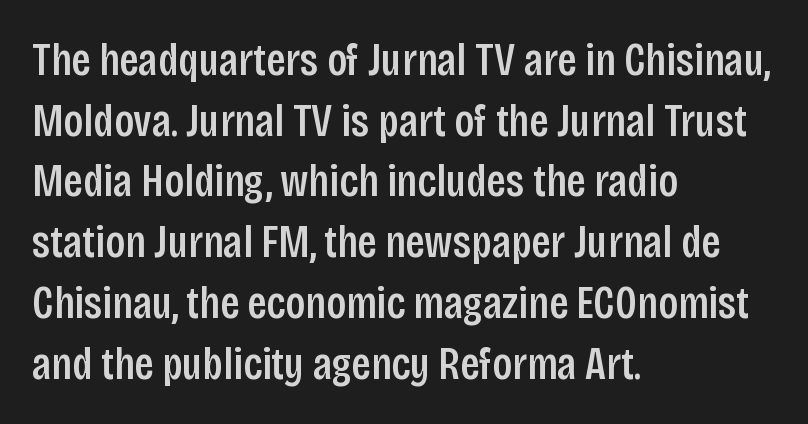
Leading: standard. Do the characters align in a grid? No, the font is proportional. In CSS terms this would be text-align: left. Students, note that the glyphs here touch the page at normal intervals.
